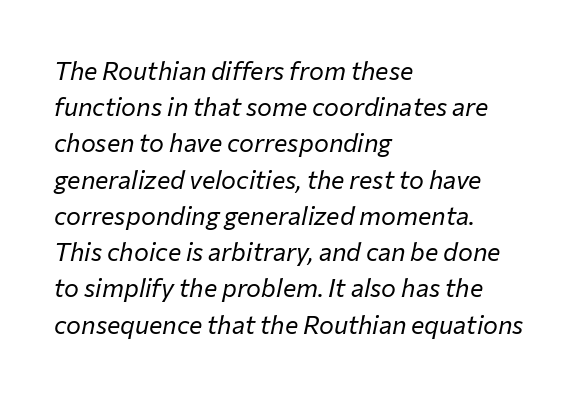
Q: Is the text bold? A: No.
Q: Is the text italic (slanted)? A: Yes, it leans right by about 12 degrees.
Q: Is the text underlined? A: No.
Q: How is the paragraph aligned? A: Left-aligned.
Q: Is the spacing between letters normal or unusually wide? A: Normal.
Q: Is the spacing between lines tight, normal or loose? A: Normal.
